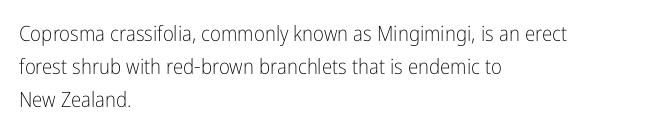
{"italic": "no", "bold": "no", "underline": "no", "align": "left", "line_spacing": "normal", "line_spacing_ratio": 1.58, "letter_spacing": "normal", "letter_spacing_em": 0.0, "glyph_px": 21}
